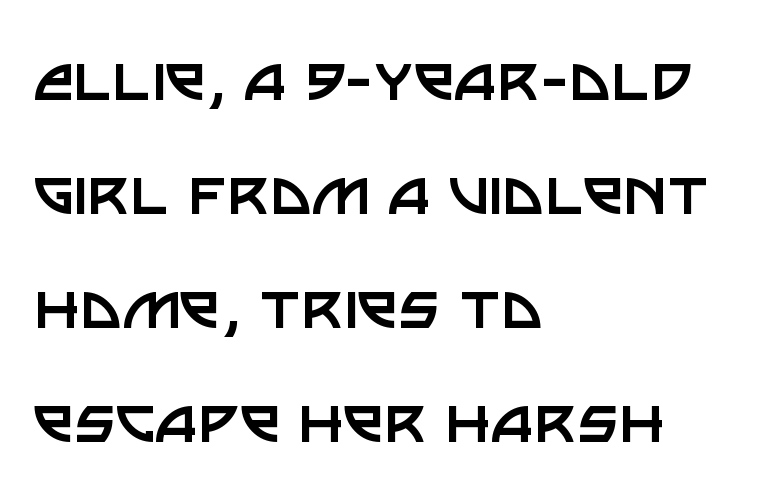
No italicization has been applied; the sample stays upright. Look at the bottom of the vertical strokes: they stop flat, with no serifs. Underline: absent. The rendering uses a moderate line-height, typical for paragraphs. Character widths vary here, with narrow letters taking less room than wide ones.
